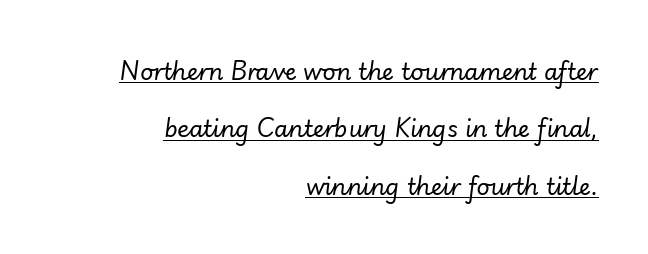
The image shows 23 px text type, italic (leaning right); set right-aligned, loose line spacing (2.49x), normal letter spacing, underlined.
